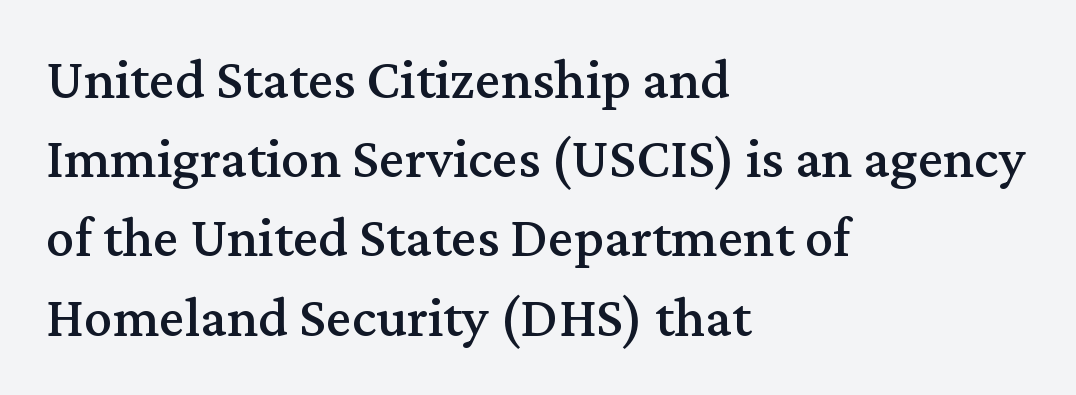
{"serif": "yes", "italic": "no", "width": "normal", "stroke_contrast": "medium", "x_height": "medium", "monospaced": "no", "underline": "no", "align": "left", "line_spacing": "normal", "line_spacing_ratio": 1.39, "letter_spacing": "normal", "letter_spacing_em": 0.0, "glyph_px": 57}
